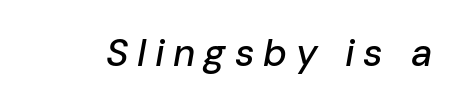
The image shows 38 px text type, italic (leaning right); set unusually wide letter spacing (+0.23 em), not underlined; low stroke contrast and a medium x-height.
